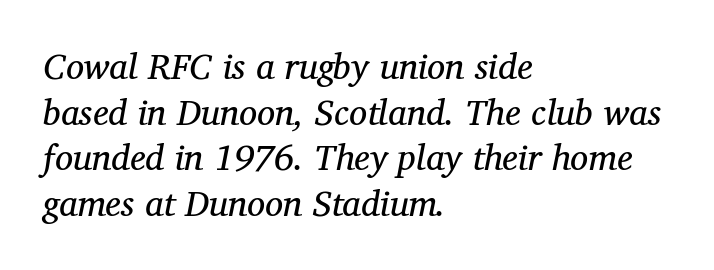
{"serif": "yes", "italic": "yes", "lean": "right", "slant_degrees": 12, "bold": "no", "weight": "regular", "width": "normal", "stroke_contrast": "medium", "x_height": "medium", "monospaced": "no", "underline": "no", "align": "left", "line_spacing": "normal", "line_spacing_ratio": 1.27, "letter_spacing": "normal", "letter_spacing_em": 0.0, "glyph_px": 36}
